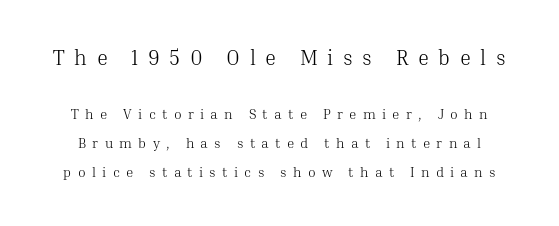
{"italic": "no", "bold": "no", "underline": "no", "line_spacing": "loose", "line_spacing_ratio": 2.09, "letter_spacing": "wide", "letter_spacing_em": 0.45, "larger_block": "first", "size_ratio": 1.5, "glyph_px": 21}
